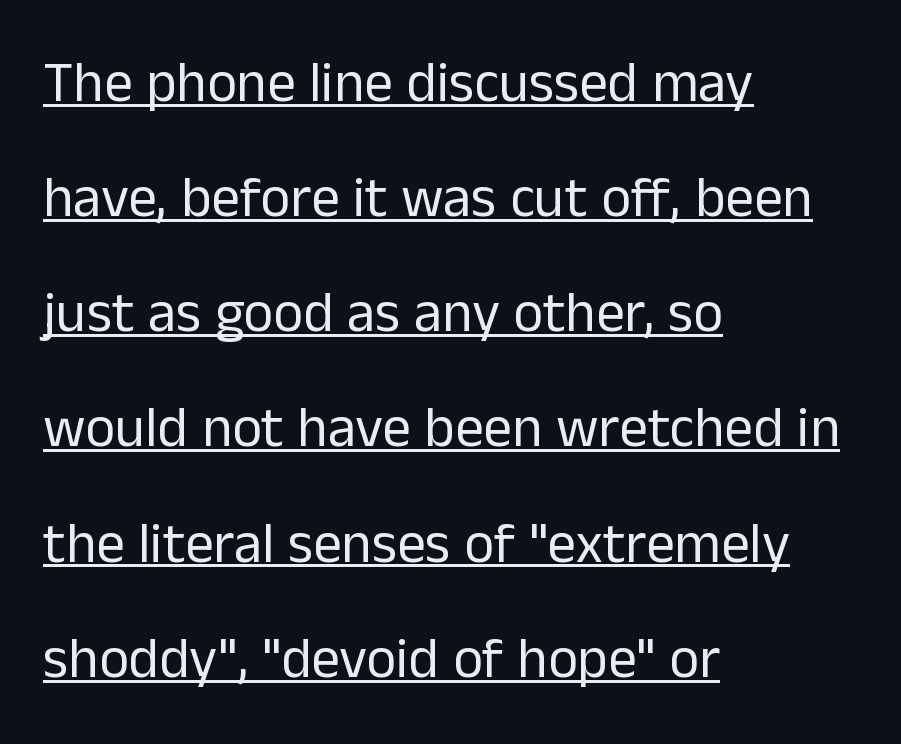
The image shows 57 px regular-weight sans-serif type, upright; set left-aligned, loose line spacing (2.02x), normal letter spacing, underlined; low stroke contrast and a medium x-height.
